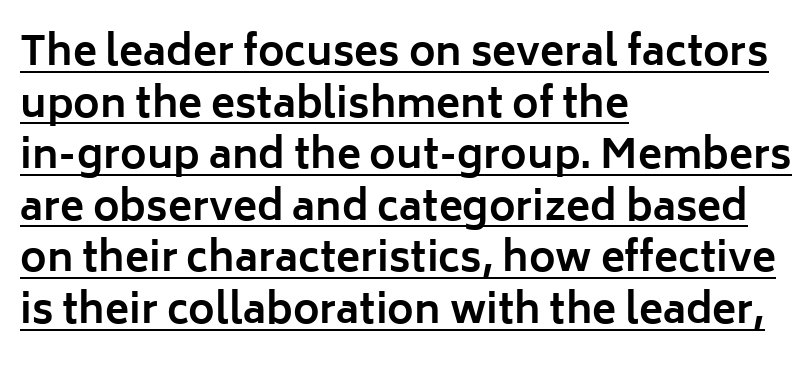
The image shows 40 px bold sans-serif type, upright; set left-aligned, normal line spacing (1.29x), normal letter spacing, underlined; low stroke contrast and a medium x-height.
